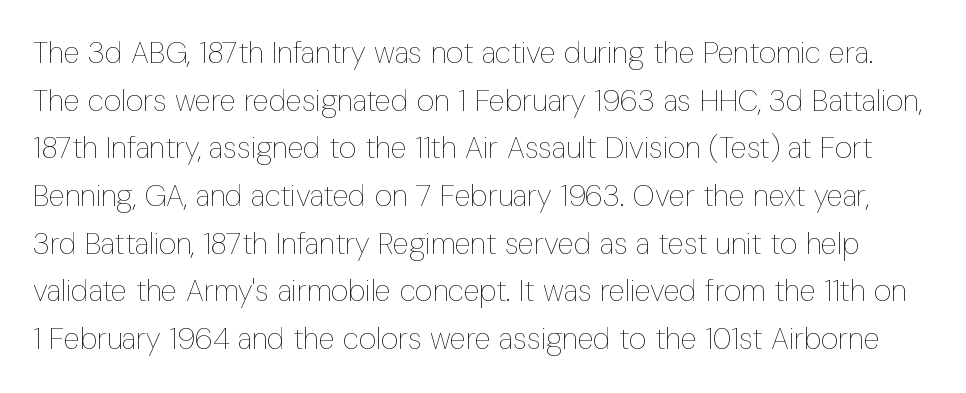
Q: Is the text bold? A: No.
Q: Is the text italic (slanted)? A: No, it is upright.
Q: Is the text underlined? A: No.
Q: Is the spacing between letters normal or unusually wide? A: Normal.
Q: Is the spacing between lines tight, normal or loose? A: Normal.
Q: Width (condensed, normal, or wide)? A: Condensed.
Q: Stroke contrast? A: Low.
Q: x-height? A: Medium.
Q: Monospaced? A: No.
